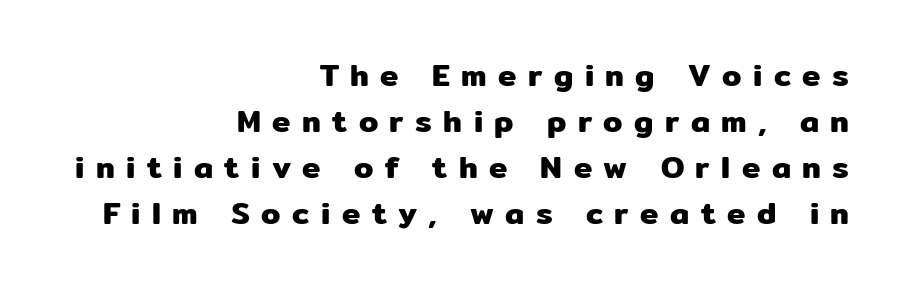
The image shows 31 px sans-serif type, upright; set right-aligned, normal line spacing (1.48x), unusually wide letter spacing (+0.37 em), not underlined; low stroke contrast and a medium x-height.
